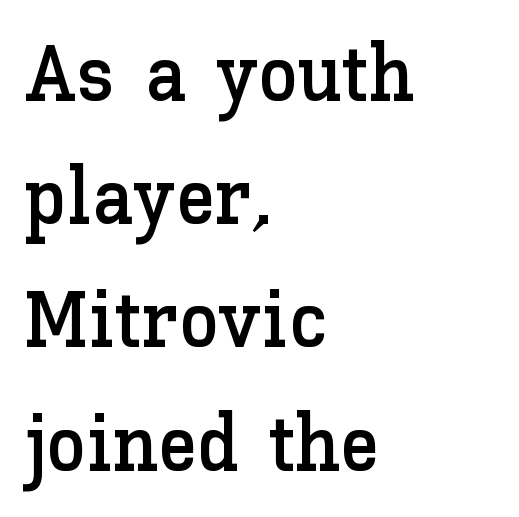
Q: Is the text italic (slanted)? A: No, it is upright.
Q: Is the text underlined? A: No.
Q: How is the paragraph aligned? A: Left-aligned.
Q: Is the spacing between letters normal or unusually wide? A: Normal.
Q: Is the spacing between lines tight, normal or loose? A: Normal.
Q: Width (condensed, normal, or wide)? A: Normal.
Q: Stroke contrast? A: Low.
Q: x-height? A: Medium.
Q: Monospaced? A: No.
